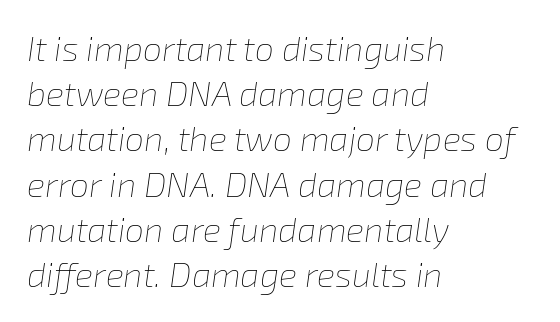
Q: Is the text bold? A: No.
Q: Is the text italic (slanted)? A: Yes, it leans right by about 8 degrees.
Q: Is the text underlined? A: No.
Q: How is the paragraph aligned? A: Left-aligned.
Q: Is the spacing between letters normal or unusually wide? A: Normal.
Q: Is the spacing between lines tight, normal or loose? A: Normal.
Q: Width (condensed, normal, or wide)? A: Normal.
Q: Stroke contrast? A: Low.
Q: x-height? A: Medium.
Q: Monospaced? A: No.
